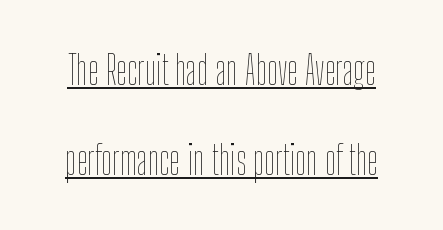
A typesetter would call this proportional, since set widths differ per character. Stroke thickness stays within the range of a standard reading face or lighter. Tracking here is standard; glyphs follow each other at the usual distance. Notice how a bar underscores the lettering throughout. If you drew a line through each stem, it would be perfectly vertical.
